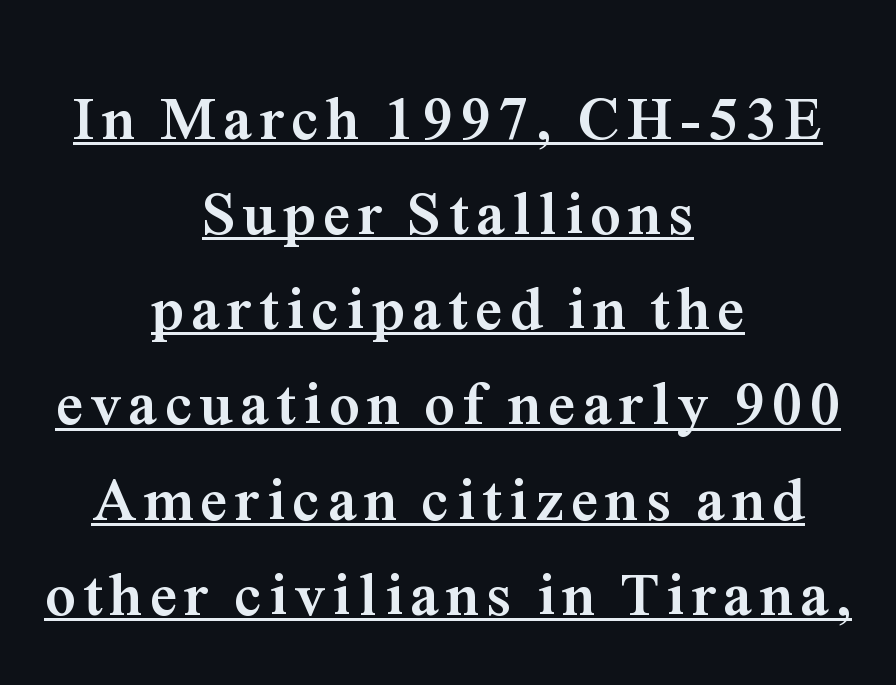
Q: Is the text bold? A: Yes.
Q: Is the text italic (slanted)? A: No, it is upright.
Q: Is the typeface a serif or a sans-serif typeface? A: Serif.
Q: Is the text underlined? A: Yes.
Q: How is the paragraph aligned? A: Centered.
Q: Is the spacing between lines tight, normal or loose? A: Normal.
Q: Width (condensed, normal, or wide)? A: Normal.
Q: Stroke contrast? A: Medium.
Q: x-height? A: Medium.
Q: Monospaced? A: No.
